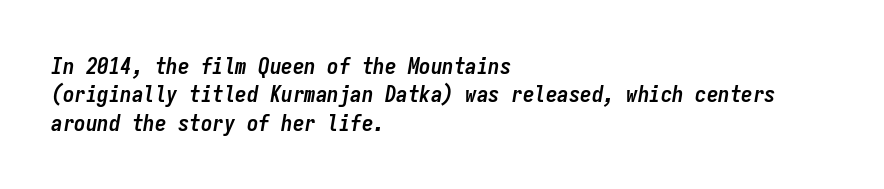
Q: Is the text bold? A: Yes.
Q: Is the text italic (slanted)? A: Yes, it leans right by about 9 degrees.
Q: Is the text underlined? A: No.
Q: How is the paragraph aligned? A: Left-aligned.
Q: Is the spacing between letters normal or unusually wide? A: Normal.
